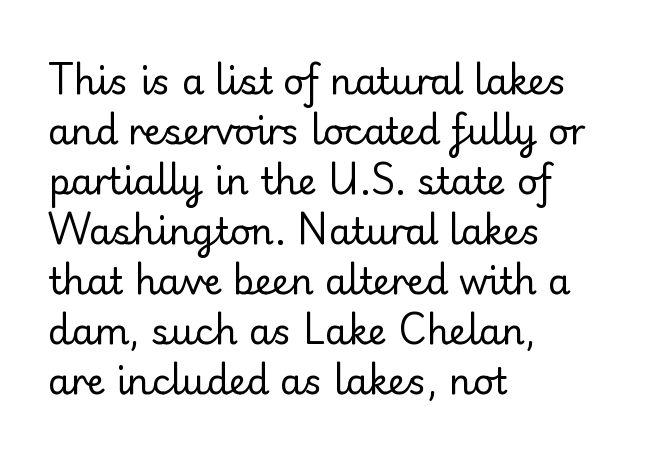
Q: Is the text bold? A: No.
Q: Is the text italic (slanted)? A: No, it is upright.
Q: Is the typeface a serif or a sans-serif typeface? A: Sans-serif.
Q: Is the text underlined? A: No.
Q: How is the paragraph aligned? A: Left-aligned.
Q: Is the spacing between letters normal or unusually wide? A: Normal.
Q: Is the spacing between lines tight, normal or loose? A: Normal.
Q: Width (condensed, normal, or wide)? A: Normal.
Q: Stroke contrast? A: Low.
Q: x-height? A: Small.
Q: Monospaced? A: No.
